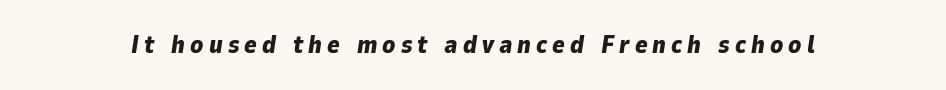
{"italic": "yes", "lean": "right", "slant_degrees": 9, "bold": "yes", "underline": "no", "letter_spacing": "wide", "letter_spacing_em": 0.21, "glyph_px": 24}
